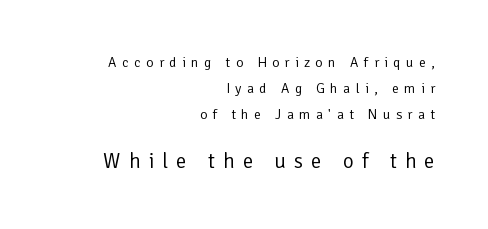
Between these two stacked blocks, the lower one wins on size. All the whitespace from short lines collects on the left. No extra ink here — the face is not bold. The space beneath each line is pristine and unruled.
